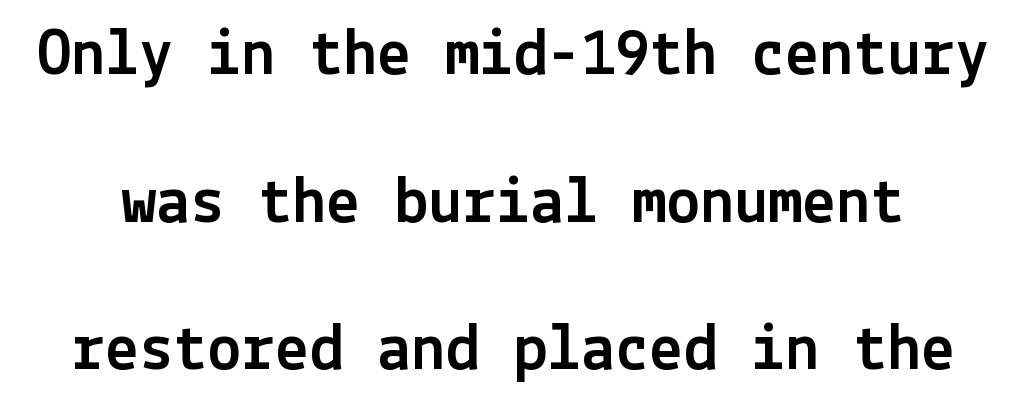
{"serif": "no", "italic": "no", "width": "normal", "x_height": "medium", "underline": "no", "line_spacing": "loose", "line_spacing_ratio": 2.17, "letter_spacing": "normal", "letter_spacing_em": 0.0, "glyph_px": 68}
